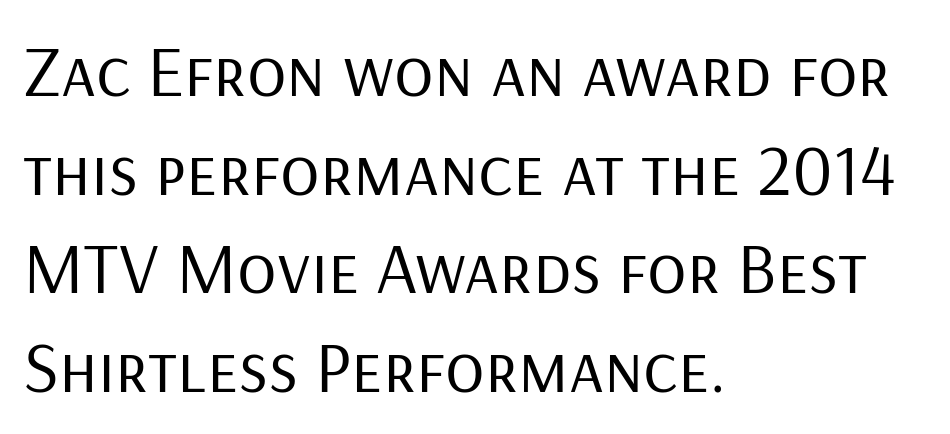
{"serif": "no", "italic": "no", "bold": "no", "weight": "regular", "width": "normal", "stroke_contrast": "low", "x_height": "medium", "monospaced": "no", "underline": "no", "align": "left", "line_spacing": "normal", "line_spacing_ratio": 1.35, "letter_spacing": "normal", "letter_spacing_em": 0.0, "glyph_px": 73}
